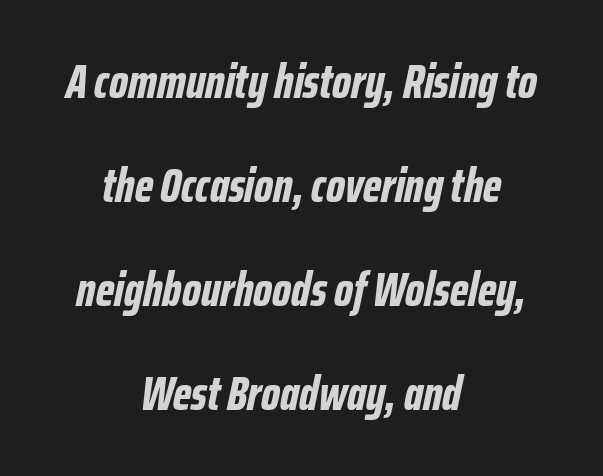
One-word summary of the alignment: center. Weight check: bold — yes, fully. Glyph-to-glyph distance matches everyday printed text. The whole block is typeset with a tilt. Do the characters align in a grid? No, the font is proportional.
